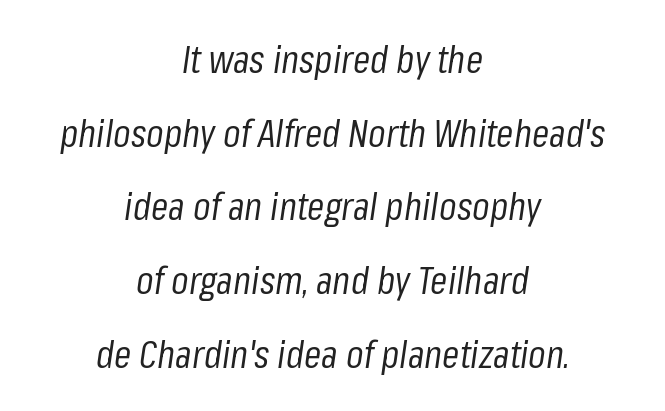
Nobody drew a line under any word here. This sample uses plain, unmodified letter spacing. No extra ink here — the face is not bold. Character widths vary here, with narrow letters taking less room than wide ones. If you drew a line through each stem, it would be angled.
